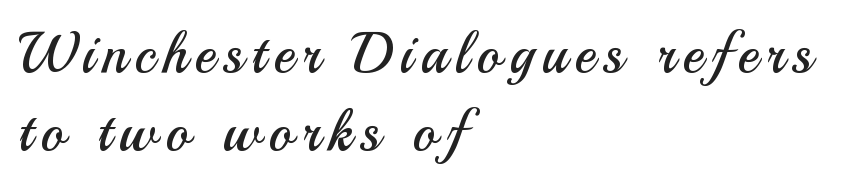
{"serif": "no", "bold": "no", "weight": "regular", "width": "normal", "stroke_contrast": "medium", "x_height": "small", "monospaced": "no", "underline": "no", "align": "left", "line_spacing": "normal", "line_spacing_ratio": 1.4, "glyph_px": 56}
